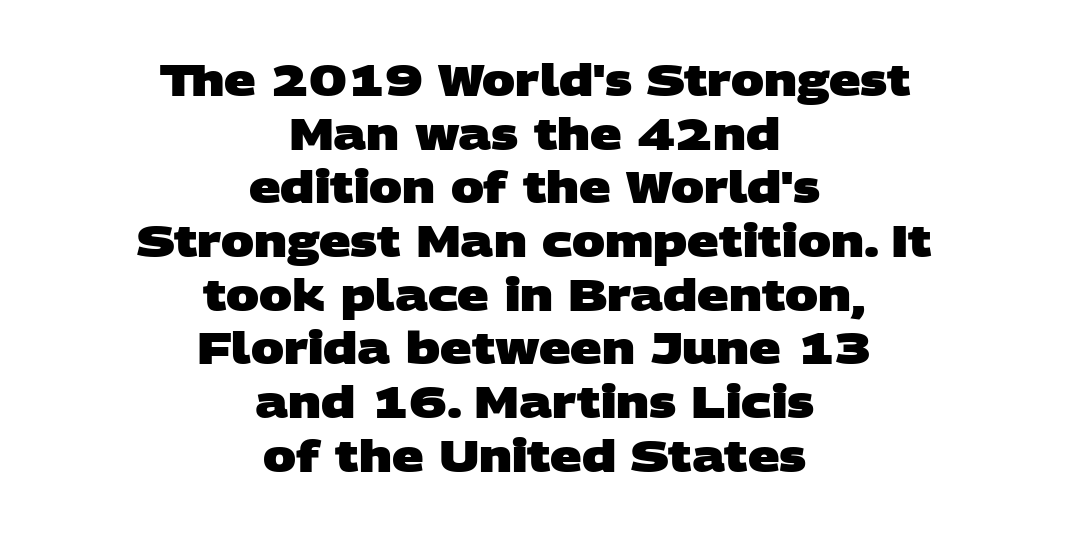
{"serif": "no", "bold": "yes", "weight": "heavy", "width": "wide", "stroke_contrast": "low", "x_height": "large", "monospaced": "no", "underline": "no", "align": "center", "line_spacing_ratio": 1.22, "letter_spacing": "normal", "letter_spacing_em": 0.0, "glyph_px": 44}
